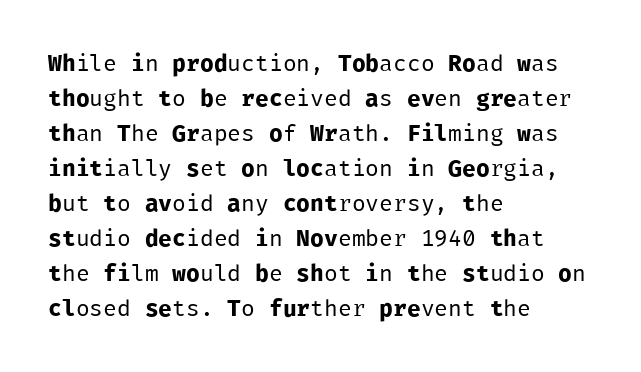
{"italic": "no", "bold": "no", "underline": "no", "align": "left", "line_spacing": "normal", "line_spacing_ratio": 1.52, "letter_spacing": "normal", "letter_spacing_em": 0.0, "glyph_px": 23}
